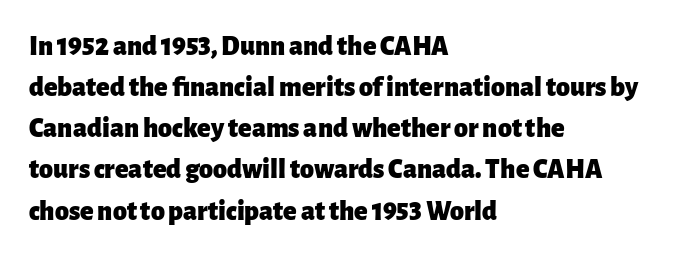
{"serif": "no", "italic": "no", "bold": "yes", "weight": "heavy", "width": "normal", "stroke_contrast": "low", "x_height": "medium", "monospaced": "no", "underline": "no", "align": "left", "line_spacing": "normal", "line_spacing_ratio": 1.47, "letter_spacing": "normal", "letter_spacing_em": 0.0, "glyph_px": 28}
